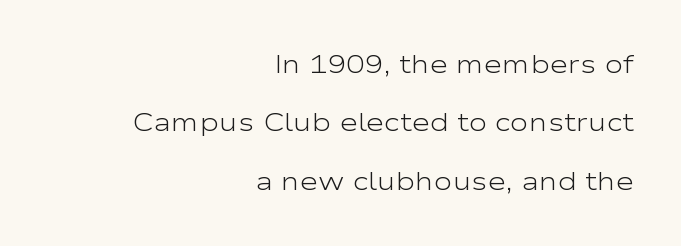
These lines keep a tight, regular rhythm from letter to letter. This block would shrink considerably if given ordinary leading; it's expanded now. The strokes carry an ordinary text weight at most. Plain, unruled lines of type. Casual observation: everything's shoved over to the right.
